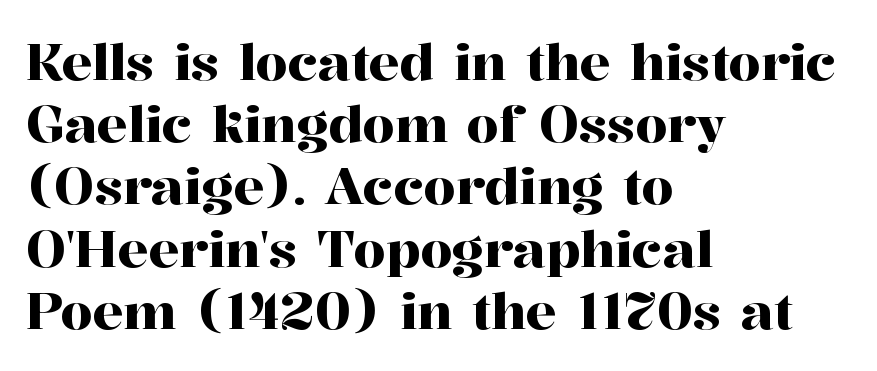
The image shows 51 px serif type, upright; set left-aligned, line spacing 1.22x, normal letter spacing, not underlined; high stroke contrast and a medium x-height.
